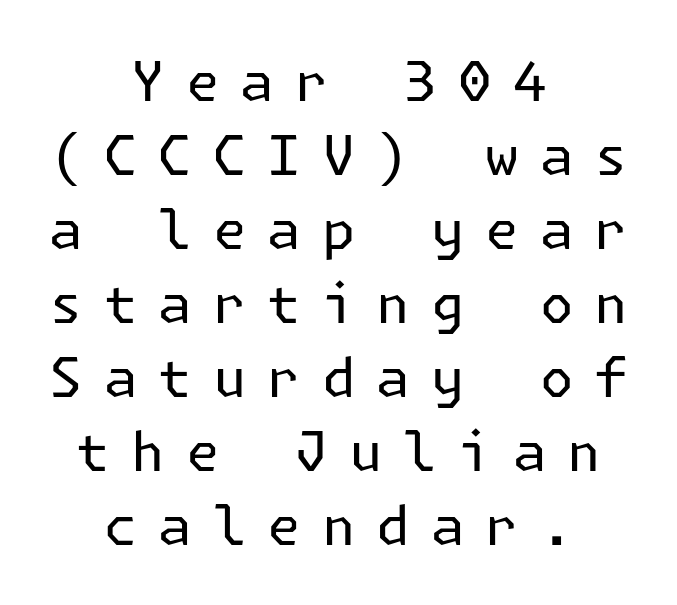
{"serif": "no", "italic": "no", "bold": "no", "weight": "regular", "width": "normal", "stroke_contrast": "low", "x_height": "medium", "underline": "no", "align": "center", "line_spacing": "normal", "line_spacing_ratio": 1.37, "letter_spacing": "wide", "letter_spacing_em": 0.39, "glyph_px": 54}
